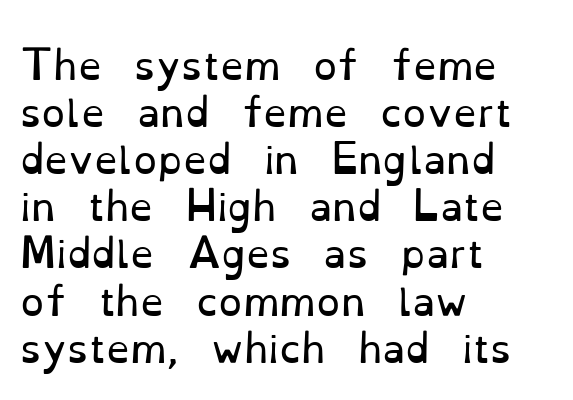
Q: Is the text bold? A: No.
Q: Is the text italic (slanted)? A: No, it is upright.
Q: Is the typeface a serif or a sans-serif typeface? A: Serif.
Q: Is the text underlined? A: No.
Q: How is the paragraph aligned? A: Left-aligned.
Q: Is the spacing between letters normal or unusually wide? A: Normal.
Q: Width (condensed, normal, or wide)? A: Normal.
Q: Stroke contrast? A: Low.
Q: x-height? A: Small.
Q: Monospaced? A: No.
